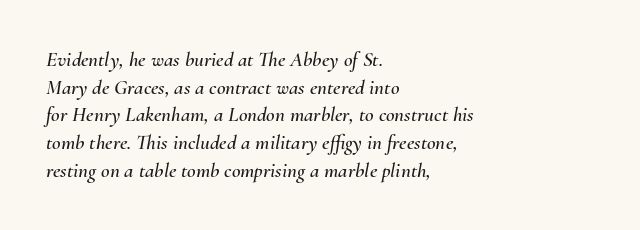
{"italic": "yes", "lean": "right", "slant_degrees": 10, "underline": "no", "align": "left", "line_spacing": "normal", "line_spacing_ratio": 1.32, "letter_spacing": "normal", "letter_spacing_em": 0.0, "glyph_px": 21}
